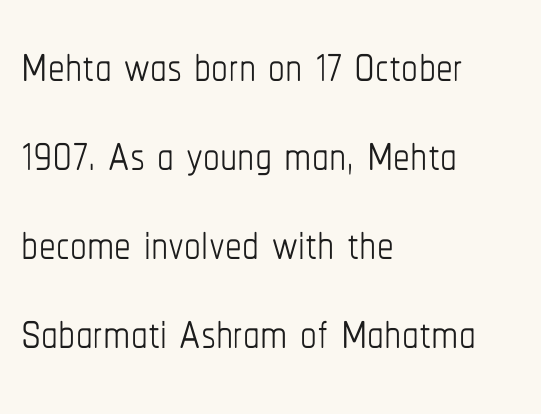
{"italic": "no", "bold": "no", "weight": "thin", "width": "condensed", "stroke_contrast": "low", "x_height": "medium", "monospaced": "no", "underline": "no", "align": "left", "line_spacing": "normal", "line_spacing_ratio": 1.33, "letter_spacing": "normal", "letter_spacing_em": 0.0, "glyph_px": 67}
